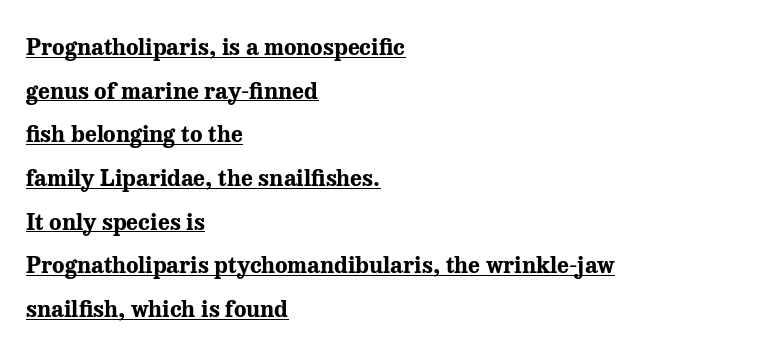
{"italic": "no", "bold": "yes", "underline": "yes", "align": "left", "line_spacing": "loose", "line_spacing_ratio": 1.9, "letter_spacing": "normal", "letter_spacing_em": 0.0, "glyph_px": 23}
